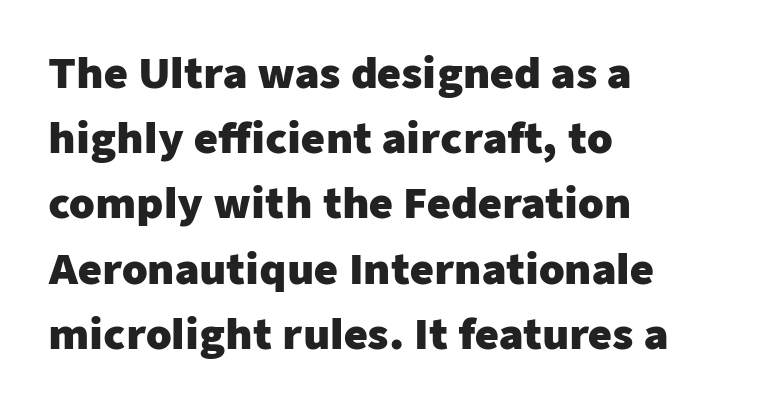
Q: Is the text bold? A: Yes.
Q: Is the text italic (slanted)? A: No, it is upright.
Q: Is the typeface a serif or a sans-serif typeface? A: Sans-serif.
Q: Is the text underlined? A: No.
Q: How is the paragraph aligned? A: Left-aligned.
Q: Is the spacing between letters normal or unusually wide? A: Normal.
Q: Is the spacing between lines tight, normal or loose? A: Normal.
Q: Width (condensed, normal, or wide)? A: Normal.
Q: Stroke contrast? A: Low.
Q: x-height? A: Medium.
Q: Monospaced? A: No.
